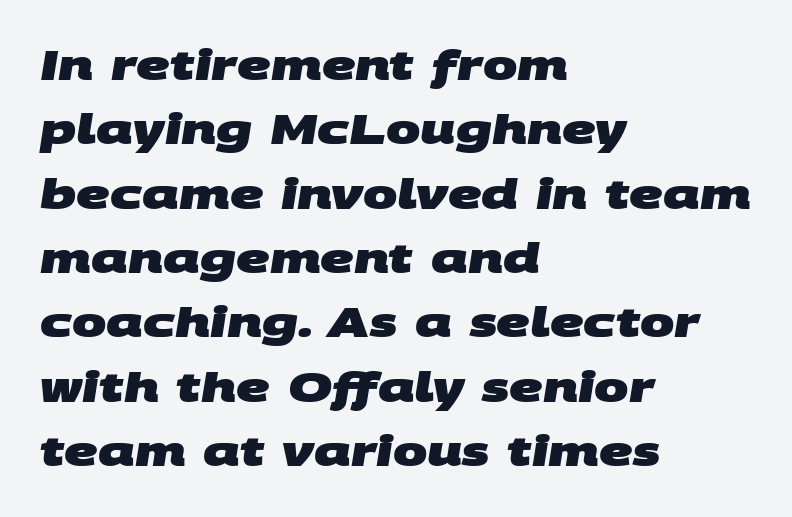
Classification — sans serif. A typesetter would call this proportional, since set widths differ per character. Notice how thick the strokes are: this is what a full bold looks like. The rows are spaced the way most documents space them.
